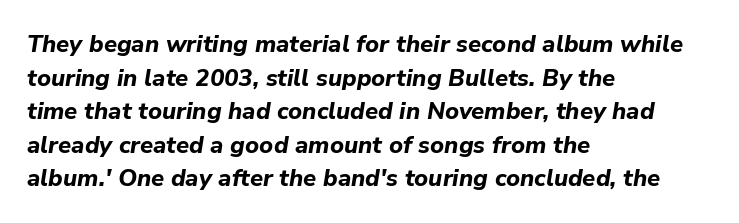
{"italic": "yes", "lean": "right", "slant_degrees": 9, "bold": "yes", "underline": "no", "align": "left", "line_spacing": "normal", "line_spacing_ratio": 1.4, "letter_spacing": "normal", "letter_spacing_em": 0.0, "glyph_px": 24}
